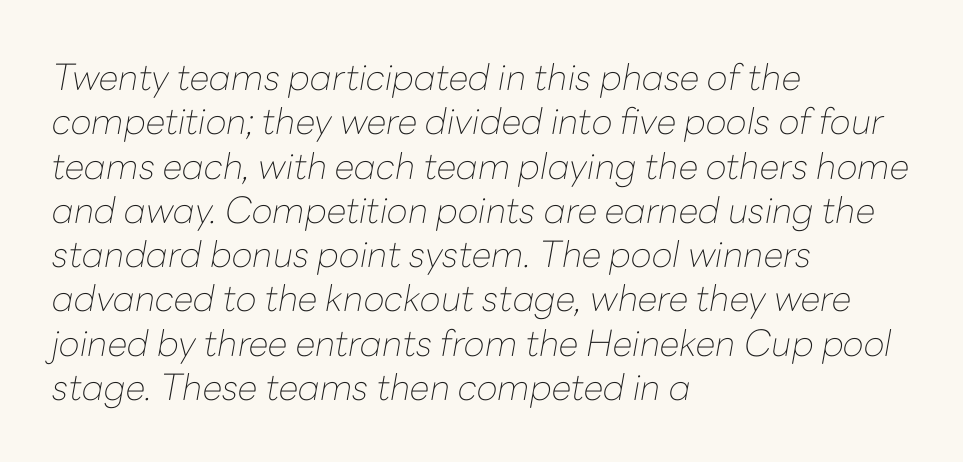
{"italic": "yes", "lean": "right", "slant_degrees": 10, "bold": "no", "weight": "thin", "width": "normal", "stroke_contrast": "low", "x_height": "medium", "monospaced": "no", "underline": "no", "align": "left", "line_spacing_ratio": 1.23, "letter_spacing": "normal", "letter_spacing_em": 0.0, "glyph_px": 36}
